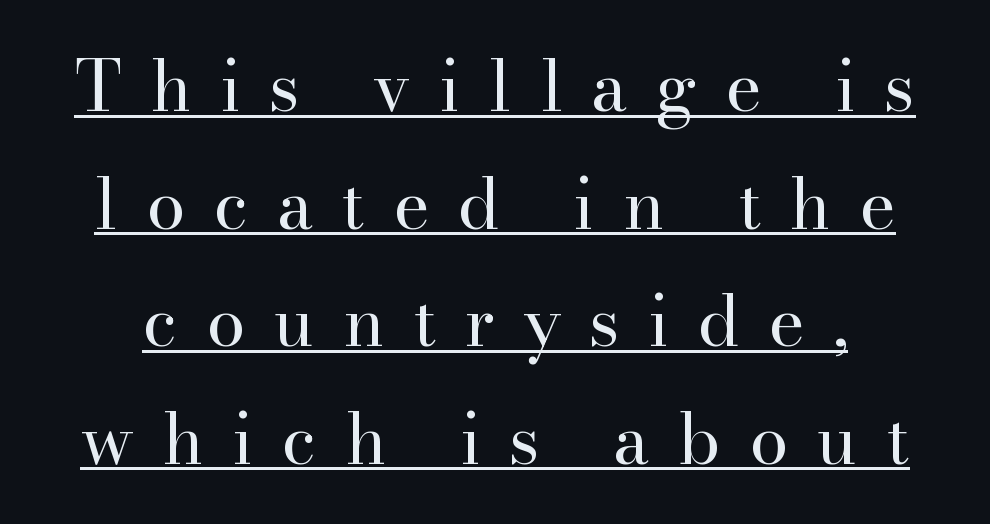
The image shows 70 px regular-weight serif type, upright; set normal line spacing (1.68x), unusually wide letter spacing (+0.4 em), underlined; high stroke contrast and a small x-height.
